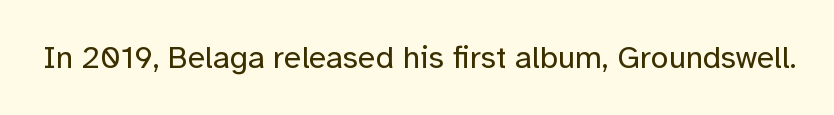
The image shows 32 px regular-weight sans-serif type, upright; set normal letter spacing, not underlined; low stroke contrast and a medium x-height.
